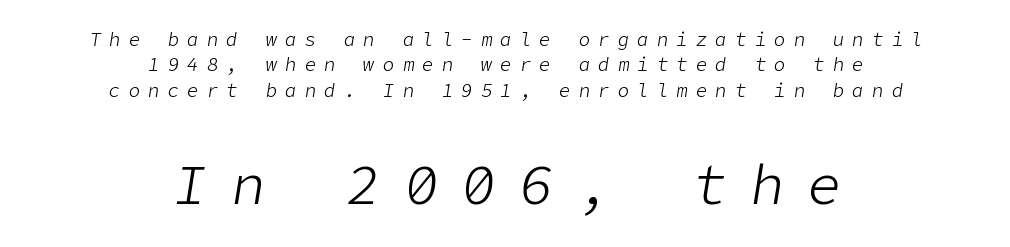
{"italic": "yes", "lean": "right", "slant_degrees": 9, "bold": "no", "weight": "light", "width": "normal", "stroke_contrast": "low", "x_height": "medium", "underline": "no", "align": "center", "line_spacing": "normal", "line_spacing_ratio": 1.33, "letter_spacing": "wide", "letter_spacing_em": 0.43, "larger_block": "second", "size_ratio": 2.95, "glyph_px": 56}
